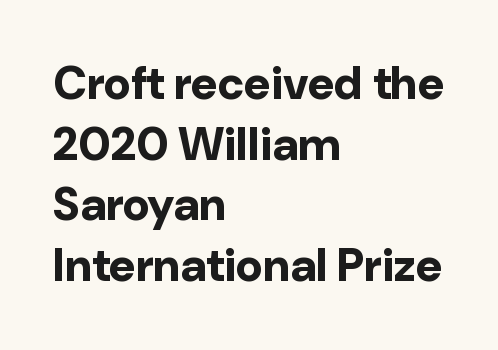
Q: Is the text bold? A: Yes.
Q: Is the text italic (slanted)? A: No, it is upright.
Q: Is the typeface a serif or a sans-serif typeface? A: Sans-serif.
Q: Is the text underlined? A: No.
Q: How is the paragraph aligned? A: Left-aligned.
Q: Is the spacing between letters normal or unusually wide? A: Normal.
Q: Is the spacing between lines tight, normal or loose? A: Normal.
Q: Width (condensed, normal, or wide)? A: Normal.
Q: Stroke contrast? A: Low.
Q: x-height? A: Medium.
Q: Monospaced? A: No.
